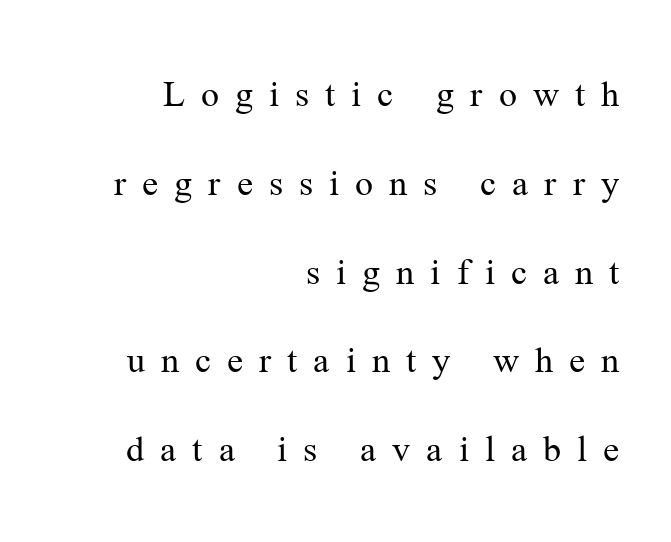
{"serif": "yes", "italic": "no", "bold": "no", "weight": "regular", "width": "normal", "stroke_contrast": "medium", "x_height": "medium", "monospaced": "no", "underline": "no", "align": "right", "line_spacing": "loose", "line_spacing_ratio": 2.22, "letter_spacing": "wide", "letter_spacing_em": 0.4, "glyph_px": 40}
